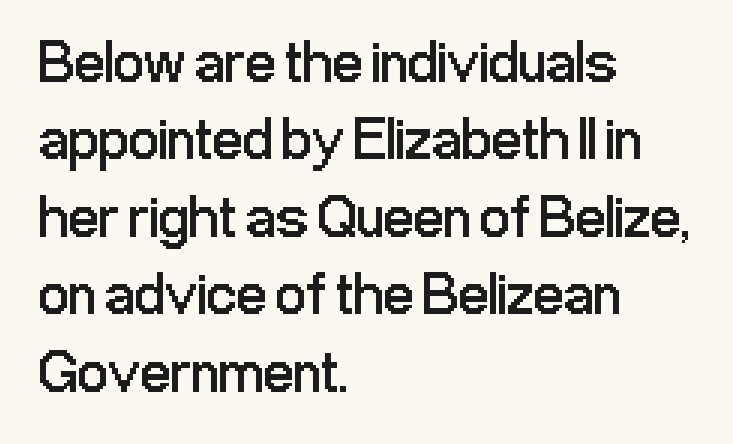
{"serif": "no", "italic": "no", "bold": "no", "weight": "regular", "width": "condensed", "stroke_contrast": "low", "x_height": "medium", "monospaced": "no", "underline": "no", "align": "left", "line_spacing": "normal", "line_spacing_ratio": 1.29, "letter_spacing": "normal", "letter_spacing_em": 0.0, "glyph_px": 60}
